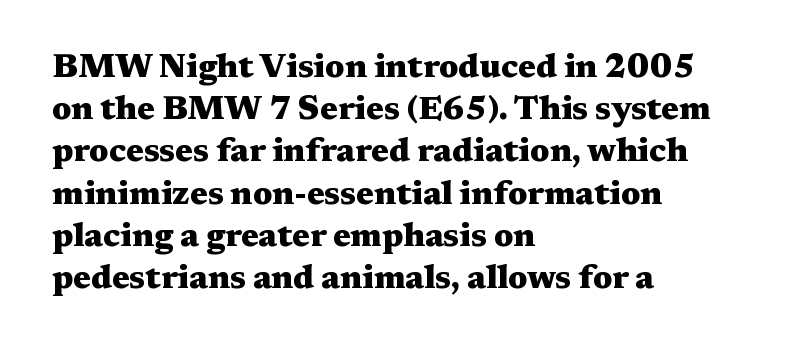
The image shows 33 px heavy, wide serif type, upright; set left-aligned, normal line spacing (1.28x), normal letter spacing, not underlined; medium stroke contrast and a medium x-height.
